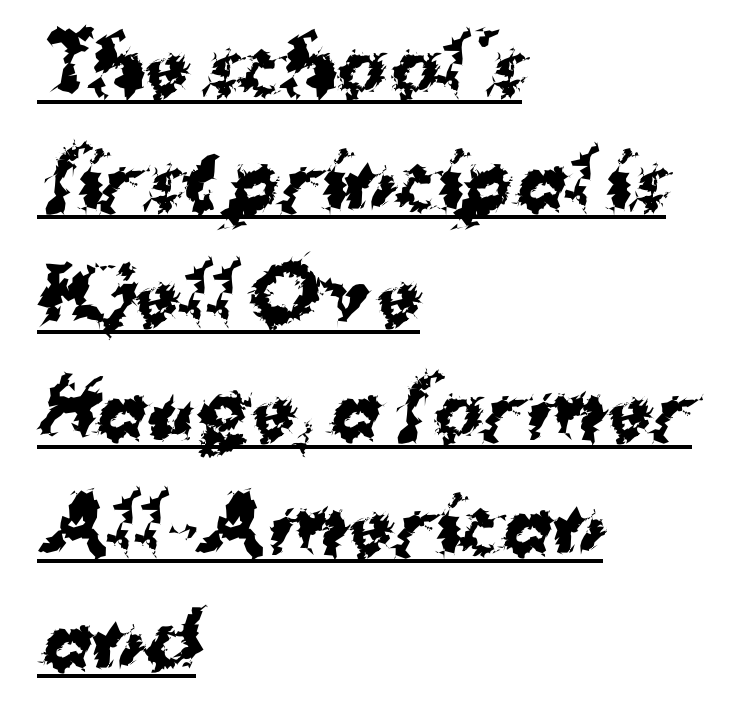
The image shows 75 px bold sans-serif type; set left-aligned, normal line spacing (1.53x), normal letter spacing, underlined; medium stroke contrast and a medium x-height.
